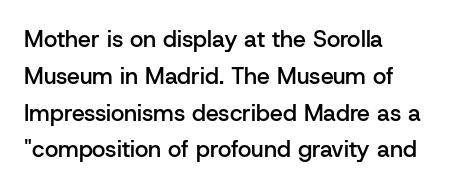
{"italic": "no", "bold": "semi", "underline": "no", "align": "left", "line_spacing": "normal", "line_spacing_ratio": 1.6, "letter_spacing": "normal", "letter_spacing_em": 0.0, "glyph_px": 23}
